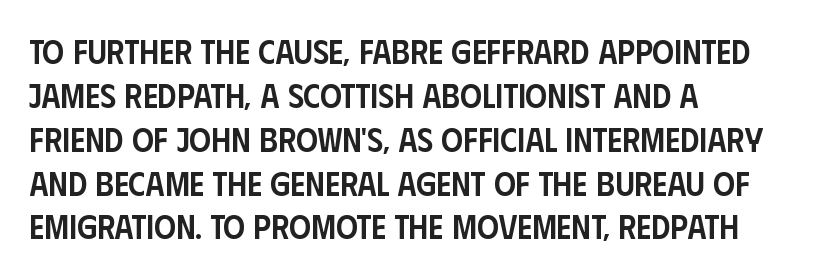
Vertically, the passage feels balanced, rows spaced as you'd expect. A sans-serif font was chosen for this passage. Has an underline been added? It has not. Spacing between characters is what you'd get straight out of the box. Compared with an ordinary text face, these strokes are moderately heavier — a semibold. The paragraph shown leans on its left margin.
